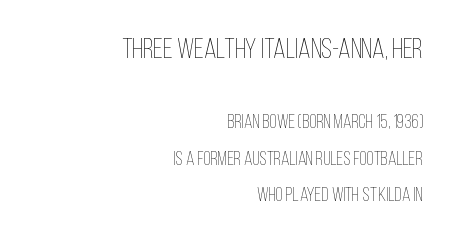
Q: Is the text bold? A: No.
Q: Is the text italic (slanted)? A: No, it is upright.
Q: Is the text underlined? A: No.
Q: How is the paragraph aligned? A: Right-aligned.
Q: Is the spacing between letters normal or unusually wide? A: Normal.
Q: Is the spacing between lines tight, normal or loose? A: Loose.
Q: Which block of text is set in a larger size, the first (top) or the second (bottom)? A: The first (top) one.
Q: Width (condensed, normal, or wide)? A: Condensed.
Q: Stroke contrast? A: Low.
Q: x-height? A: Large.
Q: Monospaced? A: No.
